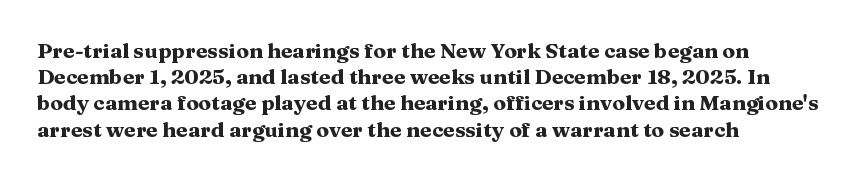
Q: Is the text bold? A: Yes.
Q: Is the text italic (slanted)? A: No, it is upright.
Q: Is the text underlined? A: No.
Q: How is the paragraph aligned? A: Left-aligned.
Q: Is the spacing between letters normal or unusually wide? A: Normal.
Q: Is the spacing between lines tight, normal or loose? A: Normal.
